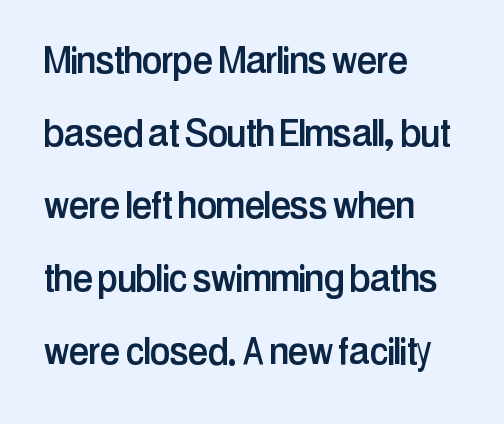
{"serif": "no", "italic": "no", "width": "condensed", "stroke_contrast": "low", "x_height": "medium", "monospaced": "no", "underline": "no", "align": "left", "line_spacing": "normal", "line_spacing_ratio": 1.58, "letter_spacing": "normal", "letter_spacing_em": 0.0, "glyph_px": 46}
